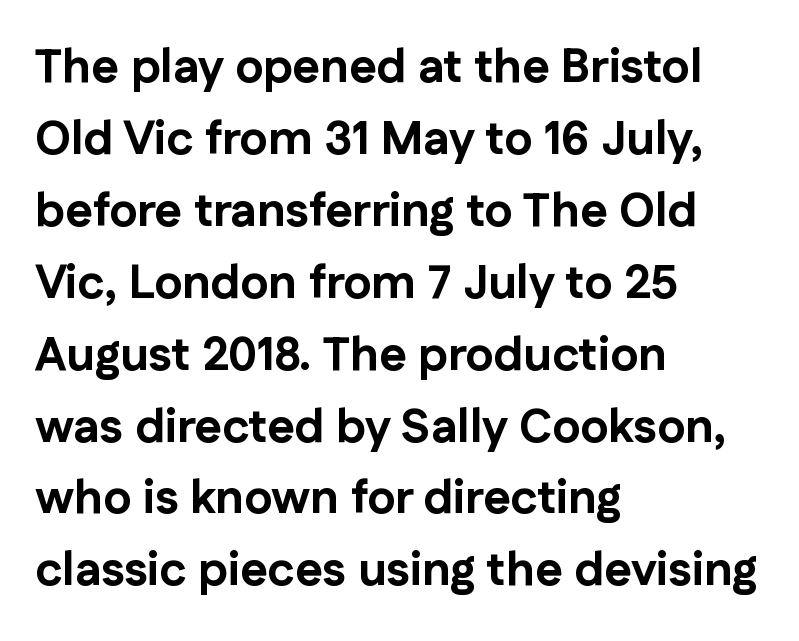
{"serif": "no", "italic": "no", "bold": "yes", "weight": "bold", "width": "normal", "stroke_contrast": "low", "x_height": "medium", "monospaced": "no", "underline": "no", "align": "left", "line_spacing": "normal", "line_spacing_ratio": 1.53, "letter_spacing": "normal", "letter_spacing_em": 0.0, "glyph_px": 47}
